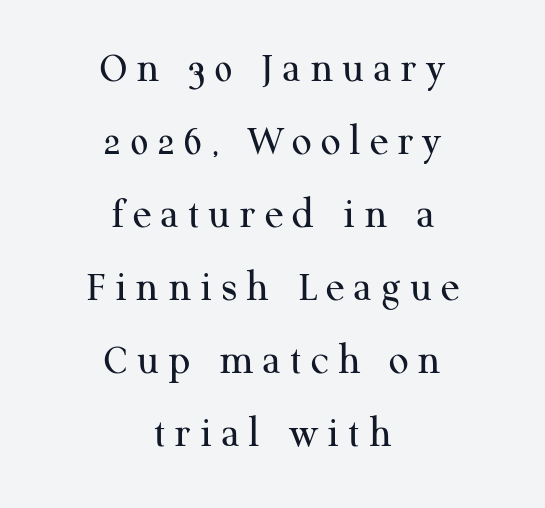
The image shows 44 px regular-weight serif type, upright; set centered, normal line spacing (1.66x), unusually wide letter spacing (+0.2 em), not underlined; medium stroke contrast and a medium x-height.
